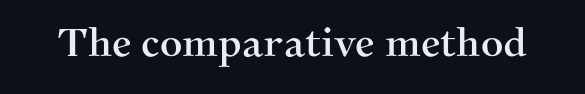
Q: Is the text italic (slanted)? A: No, it is upright.
Q: Is the typeface a serif or a sans-serif typeface? A: Serif.
Q: Is the text underlined? A: No.
Q: Is the spacing between letters normal or unusually wide? A: Normal.
Q: Width (condensed, normal, or wide)? A: Normal.
Q: Stroke contrast? A: Medium.
Q: x-height? A: Medium.
Q: Monospaced? A: No.
